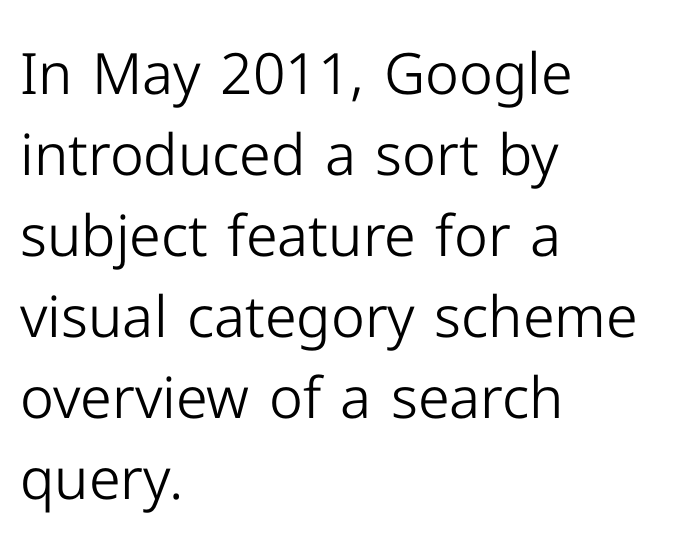
{"serif": "no", "italic": "no", "bold": "no", "weight": "light", "width": "normal", "stroke_contrast": "low", "x_height": "medium", "monospaced": "no", "underline": "no", "align": "left", "line_spacing": "normal", "line_spacing_ratio": 1.42, "letter_spacing": "normal", "letter_spacing_em": 0.0, "glyph_px": 57}
